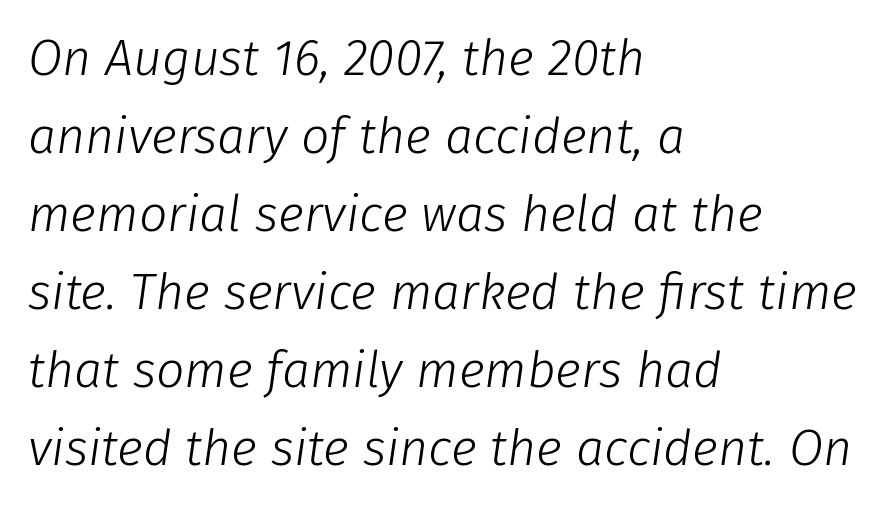
Clear beneath every line of the passage. This reads as an unemphasized weight, regular at the heaviest. The face used here is rendered with its standard letterfit. These lines were composed using italics.
